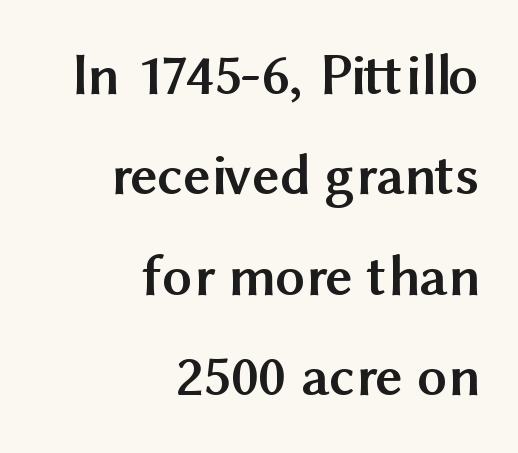
The image shows 59 px semibold sans-serif type, upright; set right-aligned, normal line spacing (1.7x), normal letter spacing, not underlined; medium stroke contrast and a medium x-height.
